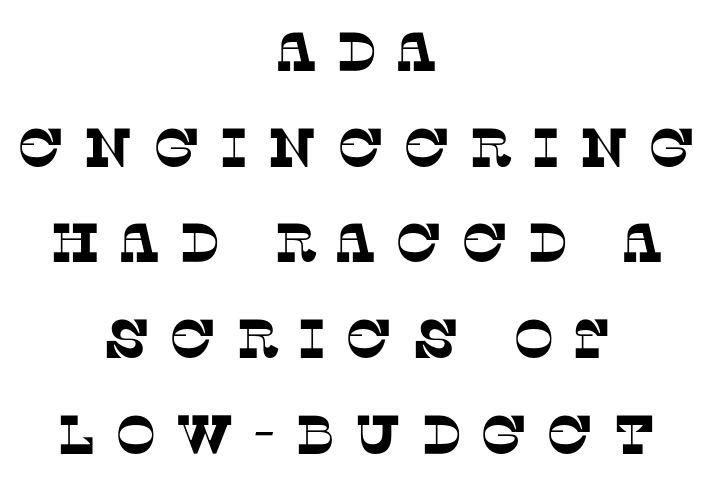
The image shows 55 px serif type; set centered, line spacing 1.74x, unusually wide letter spacing (+0.34 em), not underlined; low stroke contrast and a large x-height.
